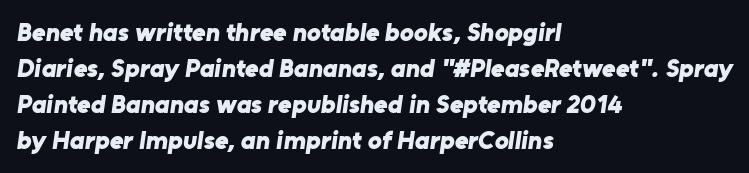
Q: Is the text bold? A: Yes.
Q: Is the text underlined? A: No.
Q: How is the paragraph aligned? A: Left-aligned.
Q: Is the spacing between letters normal or unusually wide? A: Normal.
Q: Is the spacing between lines tight, normal or loose? A: Normal.
